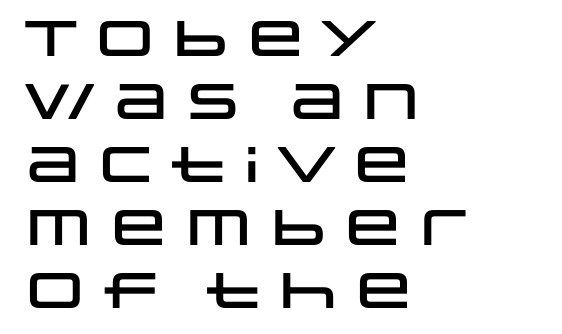
Plain, unruled lines of type. Notice how the stems are strictly vertical — no italics here. Note the varied advance widths — an 'i' is clearly narrower than an 'm'. Nothing unusual about the tracking: characters are spaced as the font intends.
